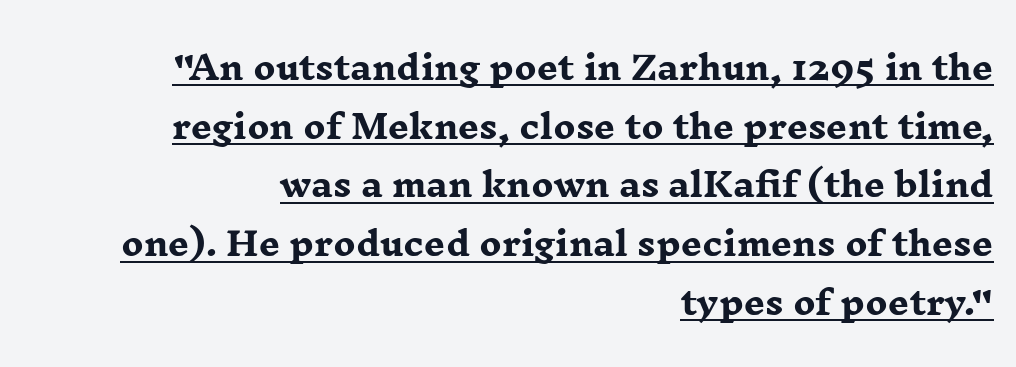
Q: Is the text bold? A: Yes.
Q: Is the text italic (slanted)? A: No, it is upright.
Q: Is the typeface a serif or a sans-serif typeface? A: Serif.
Q: Is the text underlined? A: Yes.
Q: How is the paragraph aligned? A: Right-aligned.
Q: Is the spacing between letters normal or unusually wide? A: Normal.
Q: Width (condensed, normal, or wide)? A: Wide.
Q: Stroke contrast? A: Low.
Q: x-height? A: Medium.
Q: Monospaced? A: No.
